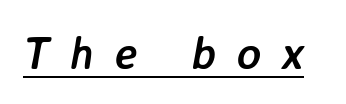
Like a heading marked for emphasis, these lines bear an underscore. Would a proofreader flag this as italicized? Yes. As a designer I'd log this as weight 700, bold. The passage shown has open, widely tracked lettering throughout.
